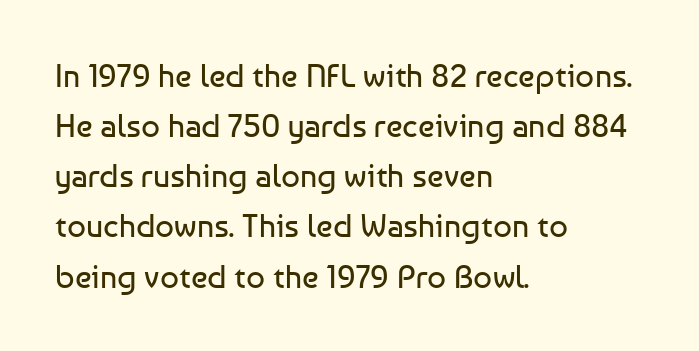
{"serif": "no", "italic": "no", "bold": "no", "weight": "regular", "width": "normal", "stroke_contrast": "low", "x_height": "medium", "monospaced": "no", "underline": "no", "align": "left", "line_spacing": "normal", "line_spacing_ratio": 1.52, "letter_spacing": "normal", "letter_spacing_em": 0.0, "glyph_px": 33}
